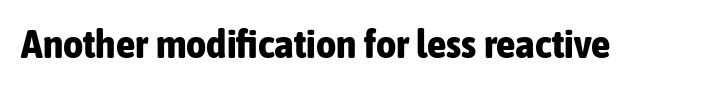
{"serif": "no", "italic": "no", "bold": "yes", "weight": "bold", "width": "condensed", "stroke_contrast": "low", "x_height": "medium", "monospaced": "no", "underline": "no", "letter_spacing": "normal", "letter_spacing_em": 0.0, "glyph_px": 39}
